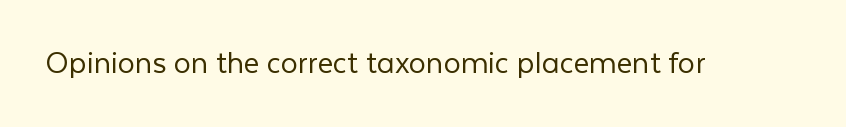
The image shows 34 px light sans-serif type, upright; set normal letter spacing, not underlined; low stroke contrast and a medium x-height.
